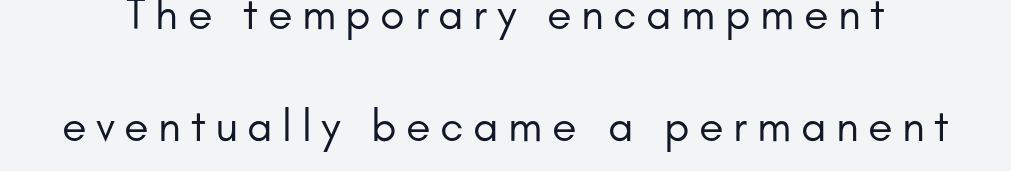
The line-height multiplier appears high, well above default. No chunkiness to these letters — they're not bold. These lines are composed in type without serifs. Tall strokes in this sample are plumb rather than angled. Type without underlining.
